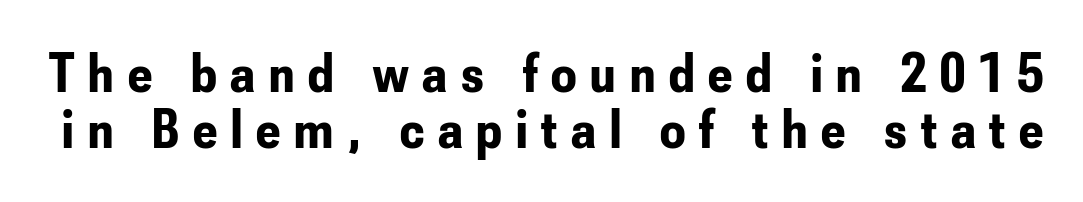
The image shows 56 px bold, condensed sans-serif type, upright; set tight line spacing (1.0x), unusually wide letter spacing (+0.25 em), not underlined; low stroke contrast and a small x-height.
